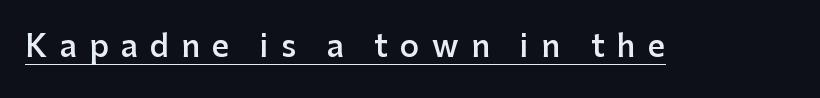
Proportional: the letters do not fall into vertical columns. Stroke terminals: plain, sans-serif. Observe the wide spacing: letters keep a clear distance from each other. What weight is shown? A semibold, between regular and bold. The rendering uses the underline text-decoration. Posture: straight, roman, zero tilt.
